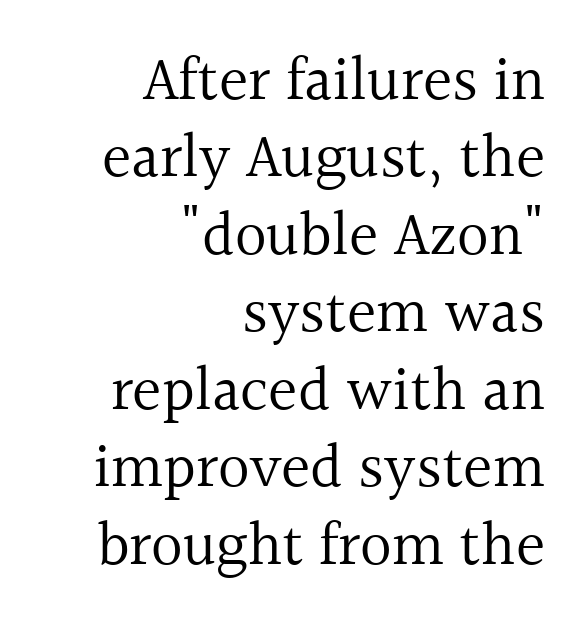
Teacher's note: observe the even right margin — that is flush-right alignment. The type is set solid horizontally, with unmodified tracking. To sum up the face: it has serifs. The space between consecutive lines is moderate.
